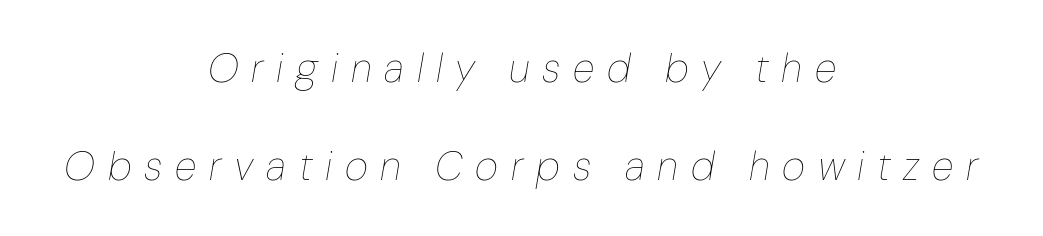
The image shows 40 px thin type, italic (leaning right); set centered, loose line spacing (2.46x), unusually wide letter spacing (+0.32 em), not underlined; low stroke contrast and a medium x-height.
